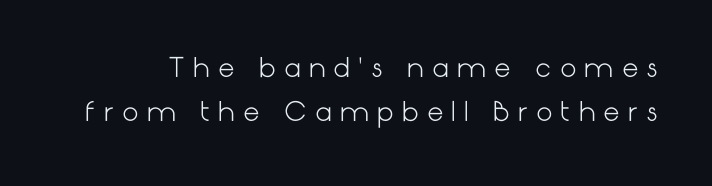
The image shows 26 px text type, upright; set normal line spacing (1.7x), unusually wide letter spacing (+0.31 em), not underlined.
